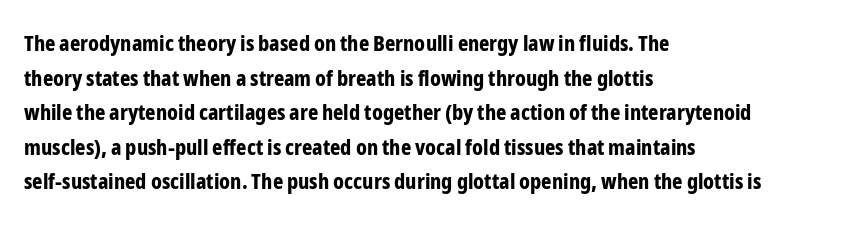
This sample uses an upright cut, with every glyph sitting square on the baseline. Whoever set this chose a conventional vertical rhythm. Students, note that the glyphs here touch the page at normal intervals. Strokes here are thick enough to call this a true bold.
